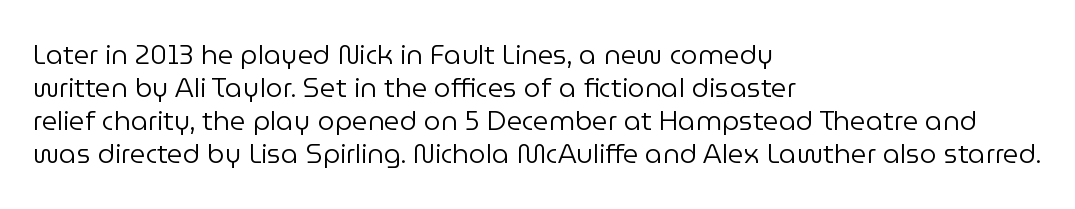
The type sits square on the baseline with zero lean. All the whitespace from short lines collects on the right. Students, note that the glyphs here touch the page at normal intervals. Weight class: somewhere from thin through regular. The foot of each line stays bare and open.
